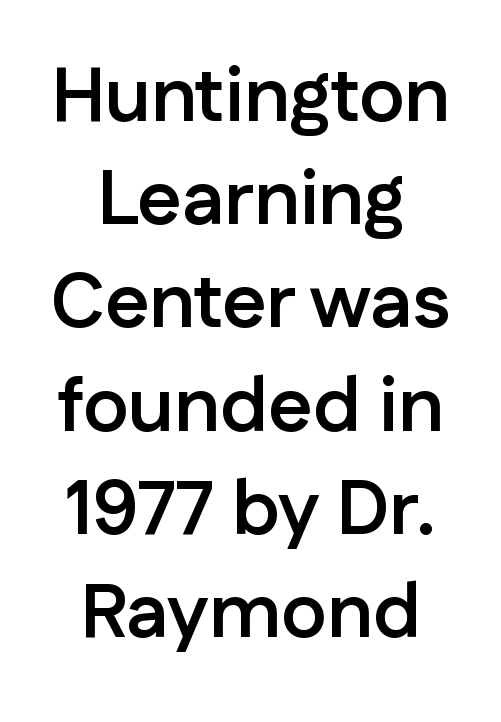
Q: Is the text bold? A: Yes.
Q: Is the text italic (slanted)? A: No, it is upright.
Q: Is the typeface a serif or a sans-serif typeface? A: Sans-serif.
Q: Is the text underlined? A: No.
Q: How is the paragraph aligned? A: Centered.
Q: Is the spacing between letters normal or unusually wide? A: Normal.
Q: Is the spacing between lines tight, normal or loose? A: Normal.
Q: Width (condensed, normal, or wide)? A: Normal.
Q: Stroke contrast? A: Low.
Q: x-height? A: Medium.
Q: Monospaced? A: No.
